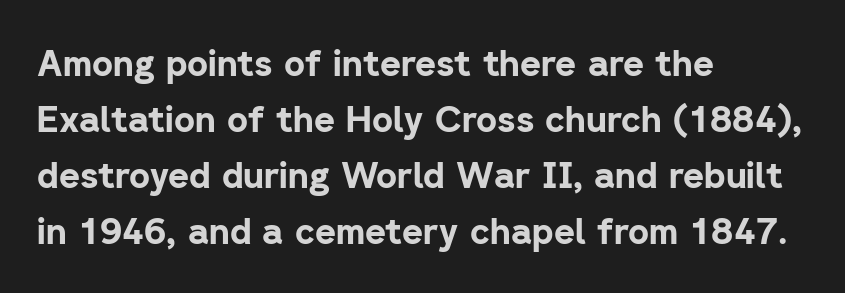
Q: Is the text bold? A: Yes.
Q: Is the text italic (slanted)? A: No, it is upright.
Q: Is the typeface a serif or a sans-serif typeface? A: Sans-serif.
Q: Is the text underlined? A: No.
Q: How is the paragraph aligned? A: Left-aligned.
Q: Is the spacing between letters normal or unusually wide? A: Normal.
Q: Is the spacing between lines tight, normal or loose? A: Normal.
Q: Width (condensed, normal, or wide)? A: Normal.
Q: Stroke contrast? A: Low.
Q: x-height? A: Medium.
Q: Monospaced? A: No.
